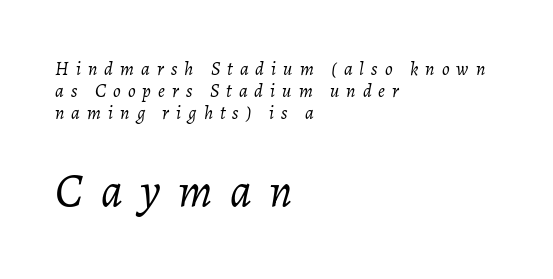
{"italic": "yes", "lean": "right", "slant_degrees": 7, "bold": "no", "weight": "light", "width": "normal", "stroke_contrast": "low", "x_height": "medium", "monospaced": "no", "underline": "no", "align": "left", "line_spacing": "tight", "line_spacing_ratio": 1.15, "letter_spacing": "wide", "letter_spacing_em": 0.37, "larger_block": "second", "size_ratio": 2.47, "glyph_px": 47}
